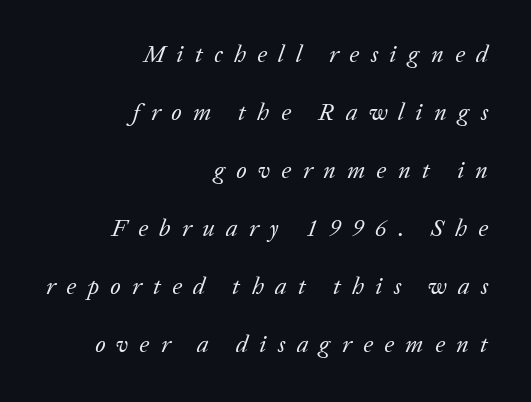
Q: Is the text bold? A: No.
Q: Is the text italic (slanted)? A: Yes, it leans right by about 20 degrees.
Q: Is the text underlined? A: No.
Q: How is the paragraph aligned? A: Right-aligned.
Q: Is the spacing between letters normal or unusually wide? A: Unusually wide.
Q: Is the spacing between lines tight, normal or loose? A: Loose.
